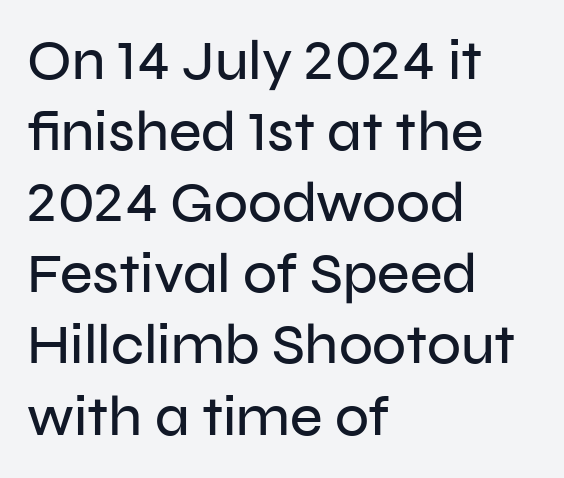
{"serif": "no", "italic": "no", "width": "normal", "stroke_contrast": "low", "x_height": "medium", "monospaced": "no", "underline": "no", "align": "left", "line_spacing": "normal", "line_spacing_ratio": 1.27, "letter_spacing": "normal", "letter_spacing_em": 0.0, "glyph_px": 56}
